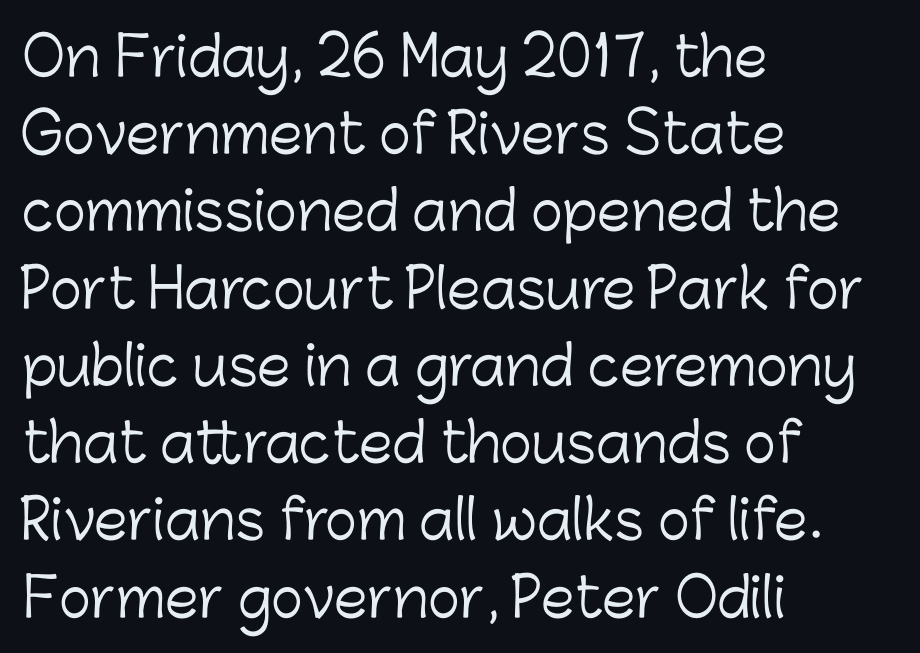
Q: Is the text bold? A: No.
Q: Is the text italic (slanted)? A: No, it is upright.
Q: Is the typeface a serif or a sans-serif typeface? A: Sans-serif.
Q: Is the text underlined? A: No.
Q: How is the paragraph aligned? A: Left-aligned.
Q: Is the spacing between letters normal or unusually wide? A: Normal.
Q: Is the spacing between lines tight, normal or loose? A: Normal.
Q: Width (condensed, normal, or wide)? A: Normal.
Q: Stroke contrast? A: Low.
Q: x-height? A: Medium.
Q: Monospaced? A: No.
